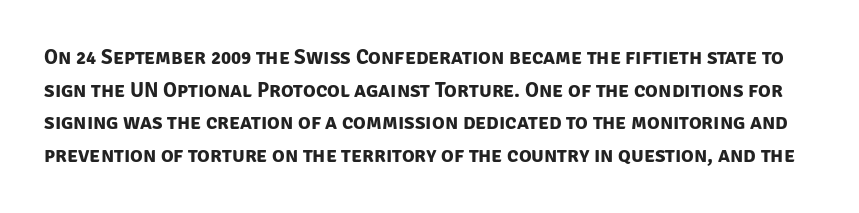
{"bold": "yes", "underline": "no", "line_spacing": "normal", "line_spacing_ratio": 1.55, "letter_spacing": "normal", "letter_spacing_em": 0.0, "glyph_px": 21}
